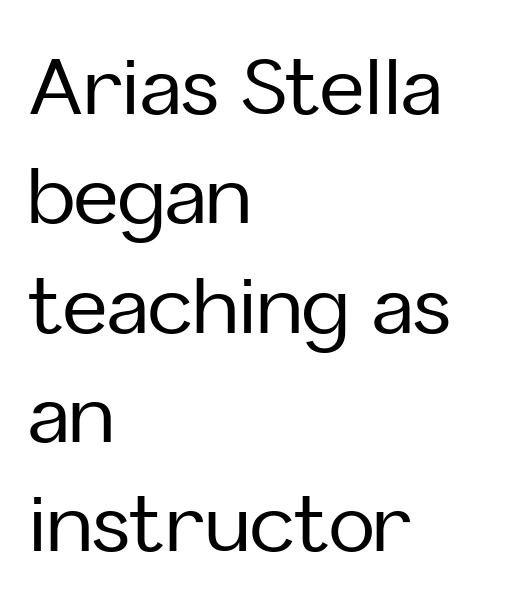
{"serif": "no", "italic": "no", "width": "normal", "stroke_contrast": "low", "x_height": "medium", "monospaced": "no", "underline": "no", "align": "left", "line_spacing": "normal", "line_spacing_ratio": 1.42, "letter_spacing": "normal", "letter_spacing_em": 0.0, "glyph_px": 77}
